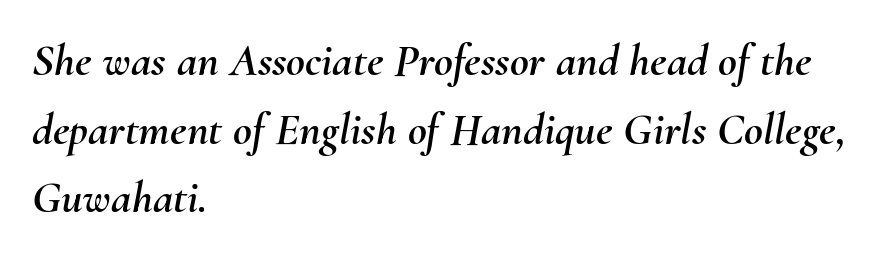
Left-aligned paragraph, ragged on the right. You could not count columns in this text — the font is proportionally spaced. Tracking here is standard; glyphs follow each other at the usual distance. Italic: yes, the glyphs are oblique. The passage shown stacks its lines at a standard gap. The strip under each line holds only bare page.
